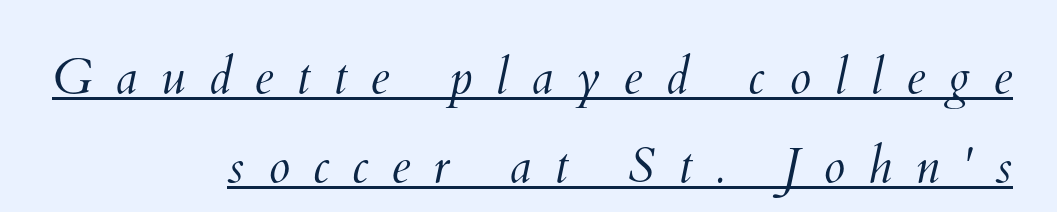
The image shows 49 px light type; set right-aligned, line spacing 1.81x, unusually wide letter spacing (+0.47 em), underlined; medium stroke contrast and a small x-height.
